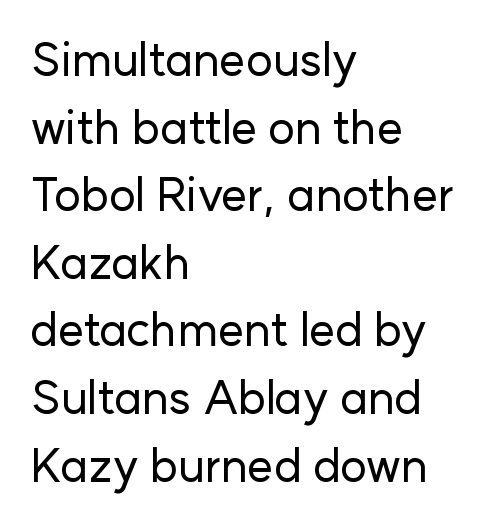
Upright lettering throughout. The compositor pushed each line to the left boundary. Clear beneath every line of the passage. You could not count columns in this text — the font is proportionally spaced.
